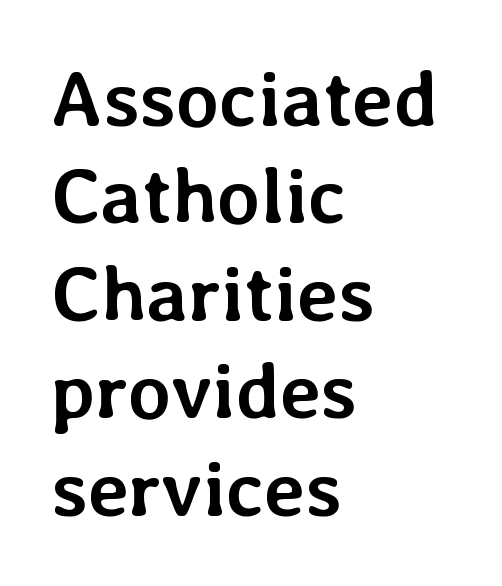
These lines were composed using upright roman letters. The setting favours the left margin, as ordinary paragraphs usually do. Compared with typical body copy, the letter spacing here is the same. Descenders are the only things crossing below the line.
